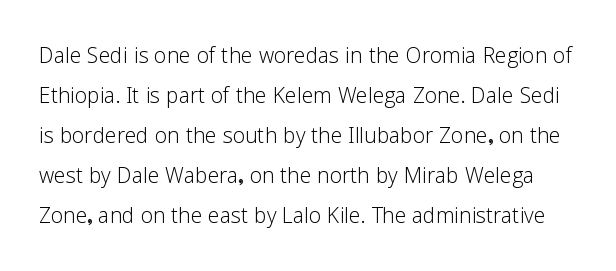
The image shows 28 px light sans-serif type, upright; set normal line spacing (1.43x), normal letter spacing, not underlined; low stroke contrast and a medium x-height.
